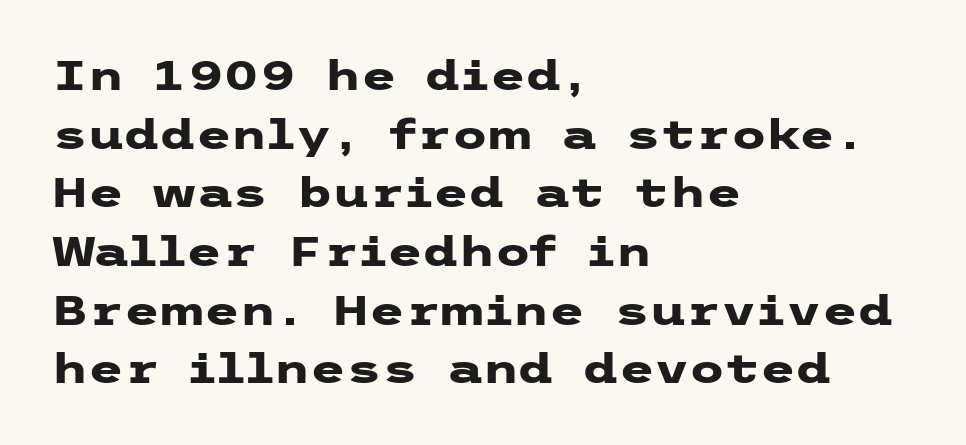
Underlining? Definitely not there. Its strokes are broad and dark, the hallmark of bold type. The rendering shows plain stroke endings on the letterforms — a sans-serif design. One-word summary of the alignment: left.
